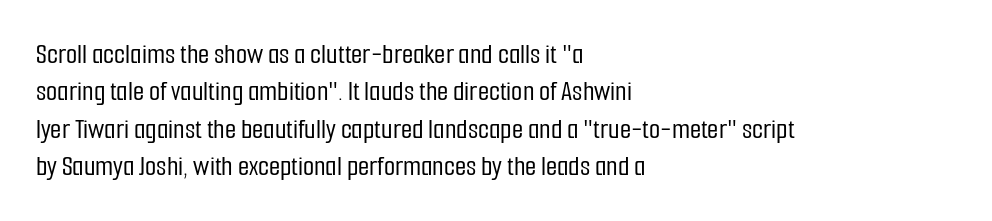
The image shows 29 px condensed sans-serif type, upright; set left-aligned, normal line spacing (1.29x), normal letter spacing, not underlined; low stroke contrast and a medium x-height.
